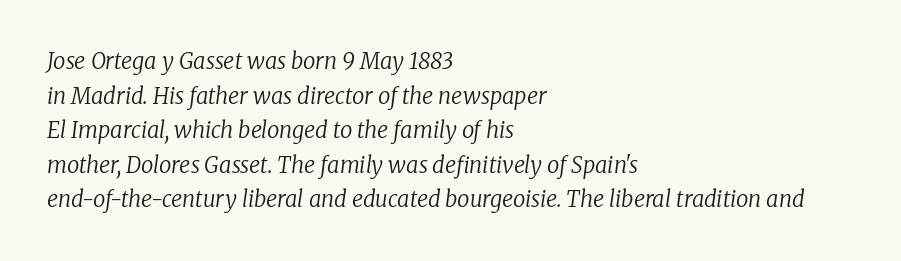
{"italic": "yes", "lean": "right", "slant_degrees": 8, "bold": "no", "underline": "no", "align": "left", "line_spacing": "normal", "line_spacing_ratio": 1.57, "letter_spacing": "normal", "letter_spacing_em": 0.0, "glyph_px": 22}
